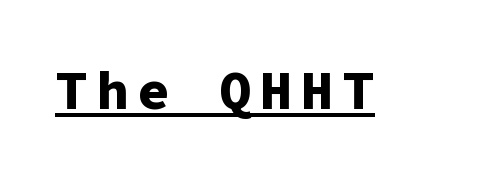
The image shows 54 px bold sans-serif type, upright, monospaced; set underlined; low stroke contrast and a medium x-height.
